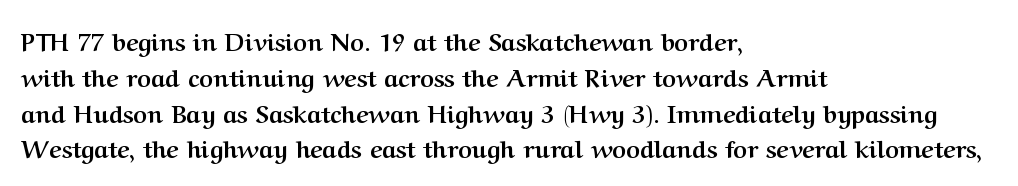
The image shows 24 px bold type, upright; set left-aligned, normal line spacing (1.49x), normal letter spacing, not underlined.
